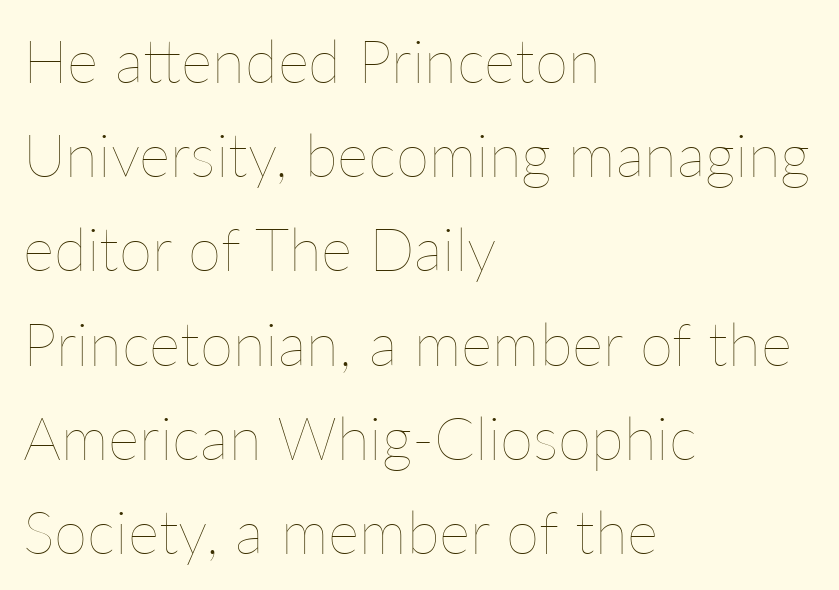
{"italic": "no", "bold": "no", "weight": "thin", "width": "normal", "stroke_contrast": "low", "x_height": "medium", "monospaced": "no", "underline": "no", "align": "left", "line_spacing": "normal", "line_spacing_ratio": 1.57, "letter_spacing": "normal", "letter_spacing_em": 0.0, "glyph_px": 60}
